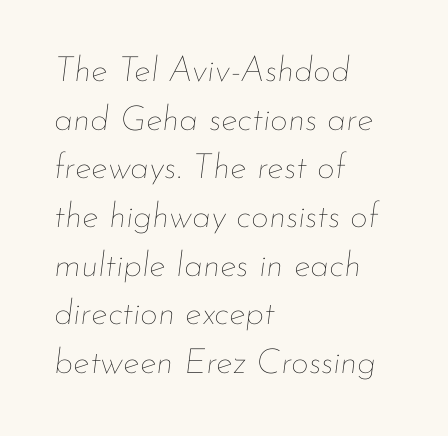
The image shows 35 px thin type, italic (leaning right); set left-aligned, normal line spacing (1.39x), normal letter spacing, not underlined; low stroke contrast and a small x-height.
